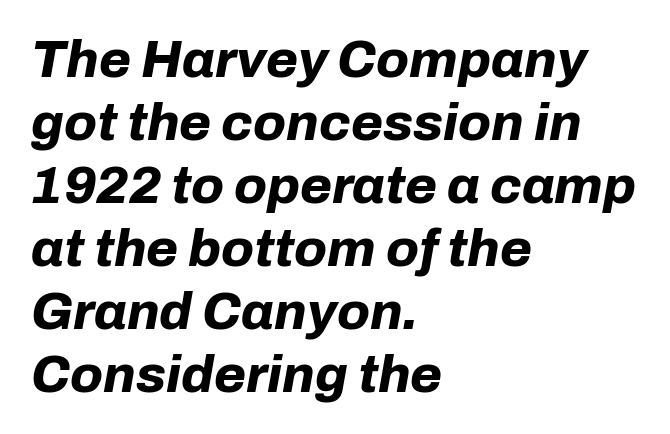
The image shows 52 px bold type, italic (leaning right); set left-aligned, line spacing 1.21x, normal letter spacing, not underlined; low stroke contrast and a medium x-height.
